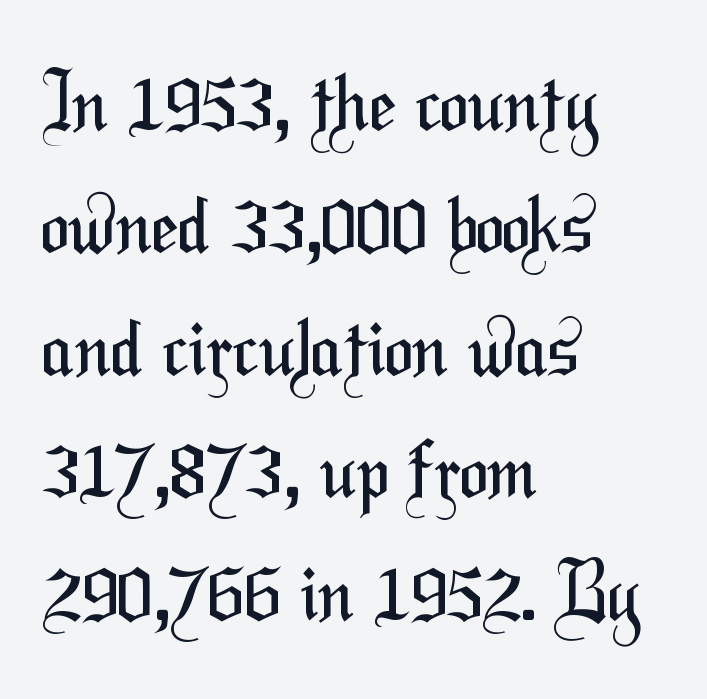
Q: Is the text bold? A: No.
Q: Is the typeface a serif or a sans-serif typeface? A: Sans-serif.
Q: Is the text underlined? A: No.
Q: How is the paragraph aligned? A: Left-aligned.
Q: Is the spacing between letters normal or unusually wide? A: Normal.
Q: Is the spacing between lines tight, normal or loose? A: Normal.
Q: Width (condensed, normal, or wide)? A: Condensed.
Q: Stroke contrast? A: Medium.
Q: x-height? A: Medium.
Q: Monospaced? A: No.
